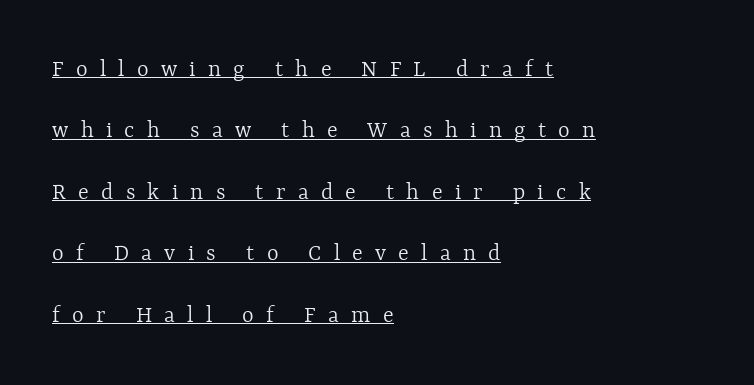
Characters follow at a spacing far wider than the type designer built in. In CSS terms this would be text-align: left. Stem width sits at or under what a default text font uses. Unlike italic type, these characters show no tilt at all.
